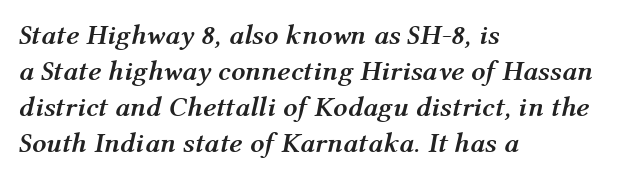
Every row of glyphs begins at an identical x-position on the left. Think of a printed novel: that variable character pitch is what you see here. Posture: slanted. The line texture is even and compact thanks to regular tracking. No word sits above an underline. The designer left line spacing at the default.
